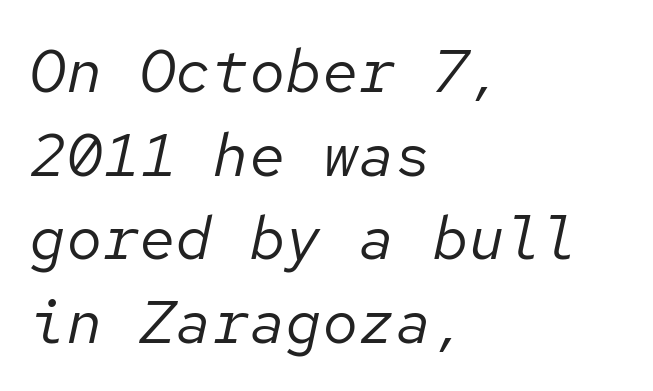
Designer's note — italics engaged. Each new line begins a customary step beneath the previous one. Vertical stems look standard width or narrower in stroke. Do the characters align in a grid? Yes, the font is monospaced.
